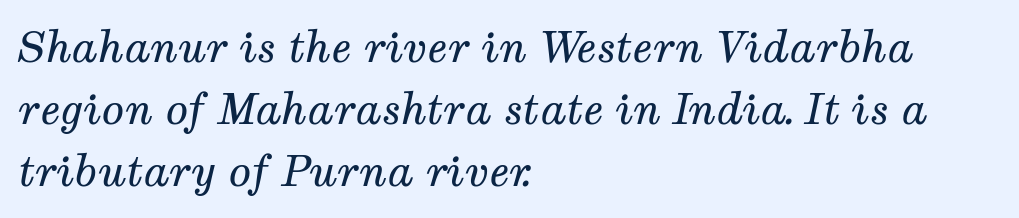
The image shows 42 px regular-weight serif type, italic (leaning right); set left-aligned, normal line spacing (1.48x), normal letter spacing, not underlined; medium stroke contrast and a medium x-height.
